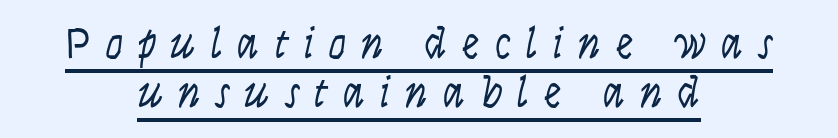
Q: Is the text bold? A: No.
Q: Is the text italic (slanted)? A: Yes.
Q: Is the typeface a serif or a sans-serif typeface? A: Sans-serif.
Q: Is the text underlined? A: Yes.
Q: How is the paragraph aligned? A: Centered.
Q: Is the spacing between letters normal or unusually wide? A: Unusually wide.
Q: Is the spacing between lines tight, normal or loose? A: Tight.
Q: Width (condensed, normal, or wide)? A: Condensed.
Q: Stroke contrast? A: Low.
Q: x-height? A: Large.
Q: Monospaced? A: No.
